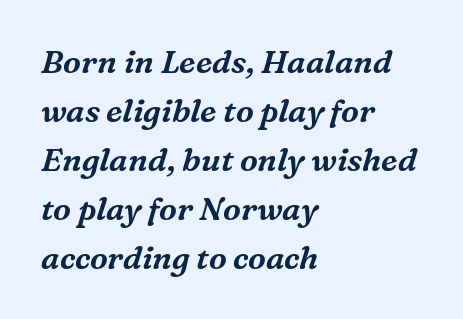
The image shows 32 px serif type, italic (leaning right); set left-aligned, normal line spacing (1.53x), normal letter spacing, not underlined; medium stroke contrast and a medium x-height.
